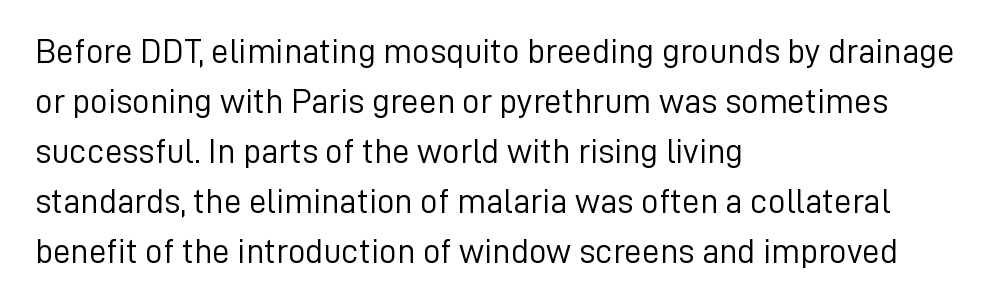
{"serif": "no", "italic": "no", "bold": "no", "weight": "light", "width": "normal", "stroke_contrast": "low", "x_height": "medium", "monospaced": "no", "underline": "no", "align": "left", "line_spacing": "normal", "line_spacing_ratio": 1.43, "letter_spacing": "normal", "letter_spacing_em": 0.0, "glyph_px": 35}
